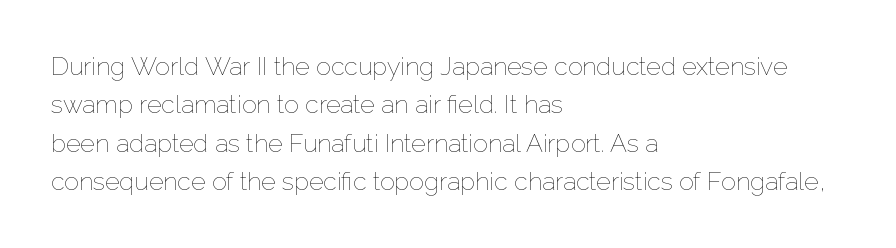
The image shows 25 px text type, upright; set left-aligned, normal line spacing (1.54x), normal letter spacing, not underlined.
